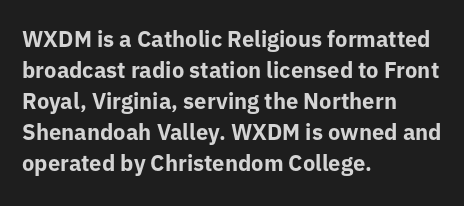
Q: Is the text bold? A: Yes.
Q: Is the text italic (slanted)? A: No, it is upright.
Q: Is the text underlined? A: No.
Q: How is the paragraph aligned? A: Left-aligned.
Q: Is the spacing between letters normal or unusually wide? A: Normal.
Q: Is the spacing between lines tight, normal or loose? A: Normal.
